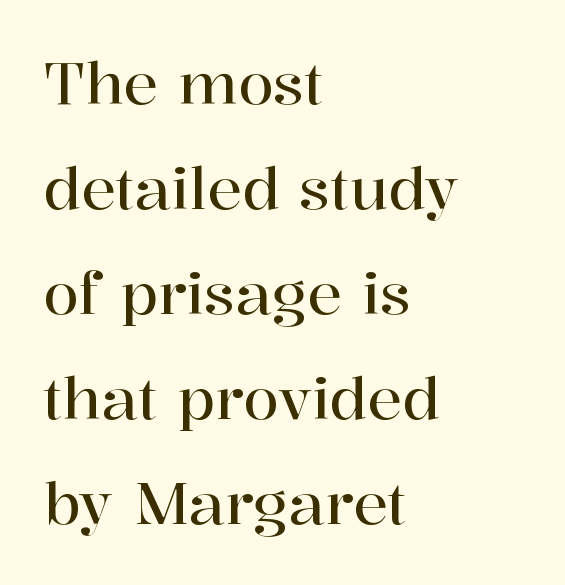
The image shows 58 px serif type, upright; set left-aligned, line spacing 1.81x, normal letter spacing, not underlined; high stroke contrast and a medium x-height.
